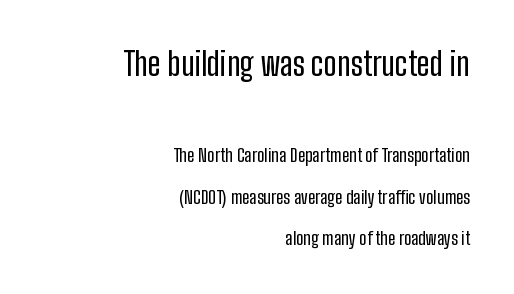
{"serif": "no", "italic": "no", "width": "condensed", "stroke_contrast": "low", "x_height": "medium", "monospaced": "no", "underline": "no", "align": "right", "line_spacing": "loose", "line_spacing_ratio": 2.32, "letter_spacing": "normal", "letter_spacing_em": 0.0, "larger_block": "first", "size_ratio": 1.78, "glyph_px": 32}
